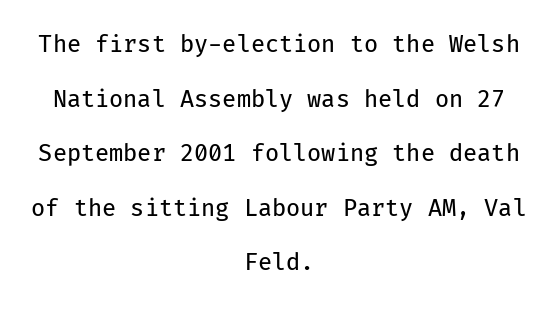
Characters remain perfectly vertical along every line. Vertical spacing — loose. Spacing between characters is what you'd get straight out of the box. Short and long lines alike share a common midpoint.
